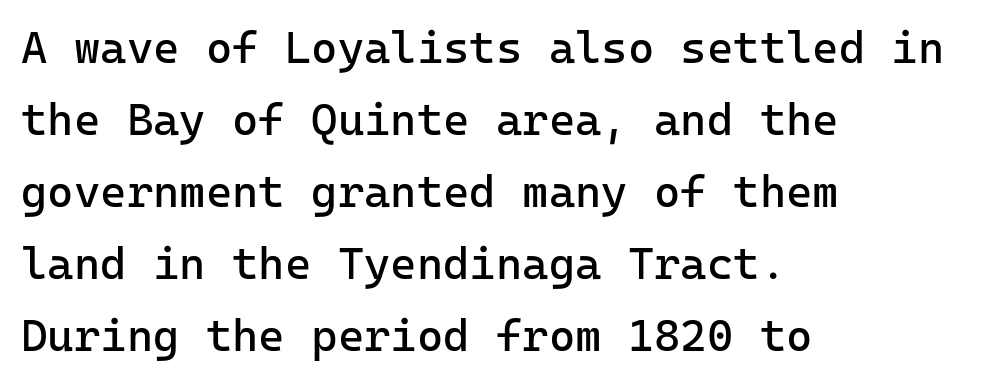
Q: Is the text bold? A: No.
Q: Is the text italic (slanted)? A: No, it is upright.
Q: Is the typeface a serif or a sans-serif typeface? A: Sans-serif.
Q: Is the text underlined? A: No.
Q: How is the paragraph aligned? A: Left-aligned.
Q: Is the spacing between letters normal or unusually wide? A: Normal.
Q: Is the spacing between lines tight, normal or loose? A: Normal.
Q: Width (condensed, normal, or wide)? A: Normal.
Q: Stroke contrast? A: Low.
Q: x-height? A: Medium.
Q: Monospaced? A: Yes.
